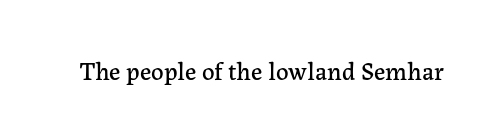
The image shows 25 px text type, upright; set normal letter spacing, not underlined.
